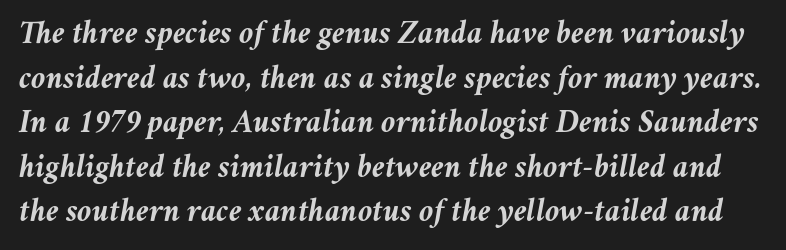
The image shows 33 px semibold type, italic (leaning right); set normal line spacing (1.35x), normal letter spacing, not underlined; medium stroke contrast and a medium x-height.
